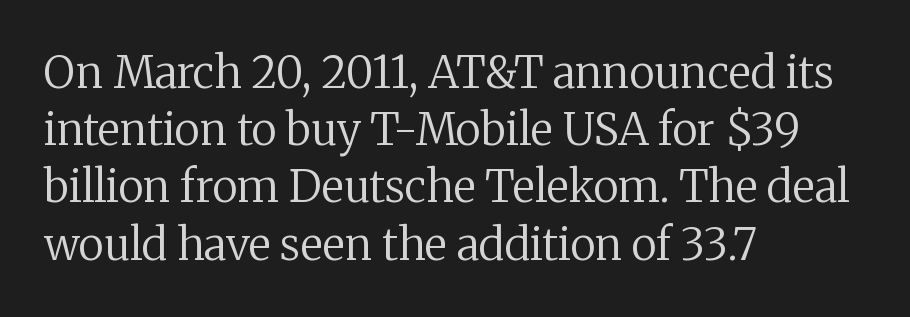
The image shows 44 px regular-weight serif type, upright; set left-aligned, normal line spacing (1.3x), normal letter spacing, not underlined; medium stroke contrast and a medium x-height.
